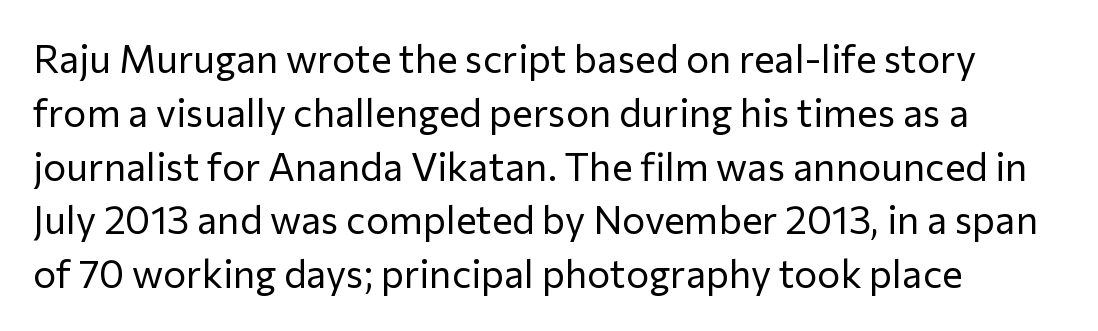
{"serif": "no", "italic": "no", "bold": "no", "weight": "regular", "width": "normal", "stroke_contrast": "low", "x_height": "medium", "monospaced": "no", "underline": "no", "line_spacing": "normal", "line_spacing_ratio": 1.38, "letter_spacing": "normal", "letter_spacing_em": 0.0, "glyph_px": 39}
